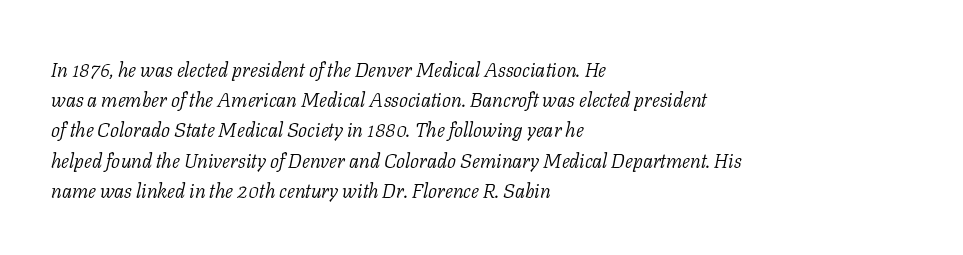
{"italic": "yes", "lean": "right", "slant_degrees": 11, "bold": "no", "underline": "no", "align": "left", "line_spacing": "normal", "line_spacing_ratio": 1.51, "letter_spacing": "normal", "letter_spacing_em": 0.0, "glyph_px": 20}
